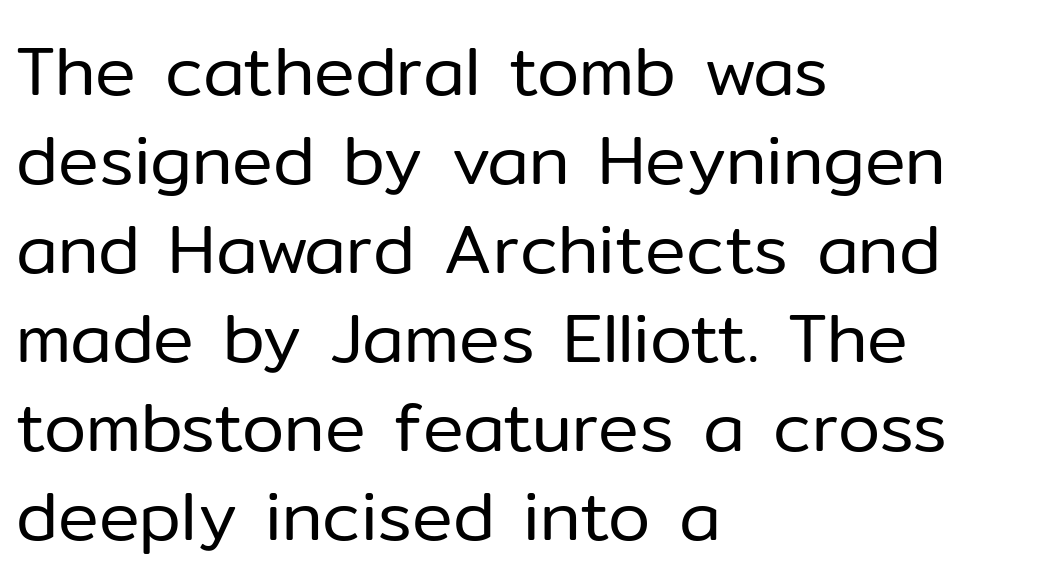
The specimen omits any rule beneath the text block's lines. Type style note: lacks serifs. Casual observation: everything's shoved over to the left. Vertical strokes here are truly vertical. The rendering uses natural spacing where letterforms have individual widths.
